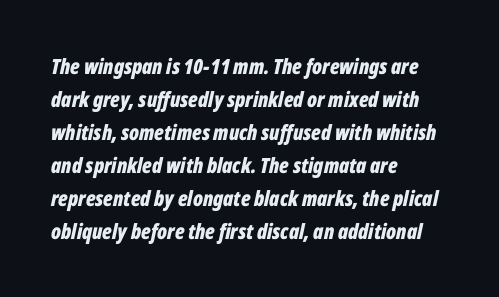
The image shows 21 px bold type, italic (leaning right); set left-aligned, normal line spacing (1.57x), normal letter spacing, not underlined.
